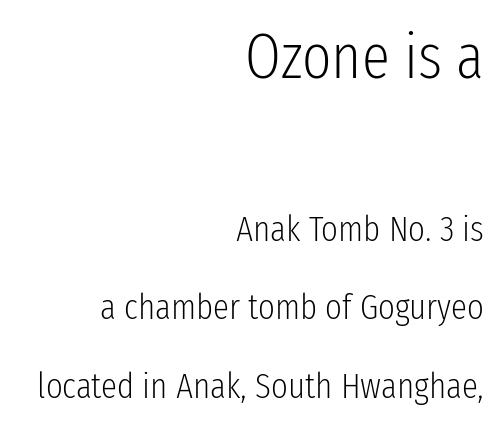
Examine the stroke ends and you'll find no serifs. Think of a printed novel: that variable character pitch is what you see here. A great deal of white space separates one row of letters from the next. The space directly below the letters is spotless. Vertical strokes here are truly vertical. Whoever set this made the first block the dominant, larger element.
